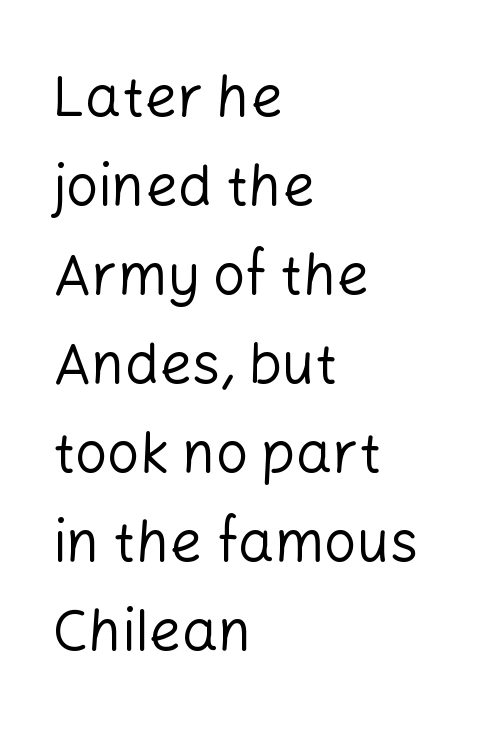
Check the space under the baseline: it is left empty. Each letter keeps its own natural width here, so spacing adapts to shape. Honestly, the row spacing looks completely unremarkable. On a weight scale, this lands at 450 or below.
